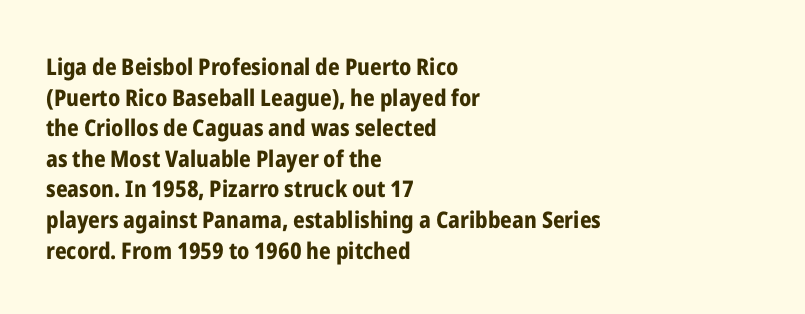
Q: Is the text bold? A: Yes.
Q: Is the text italic (slanted)? A: No, it is upright.
Q: Is the text underlined? A: No.
Q: How is the paragraph aligned? A: Left-aligned.
Q: Is the spacing between letters normal or unusually wide? A: Normal.
Q: Is the spacing between lines tight, normal or loose? A: Normal.
